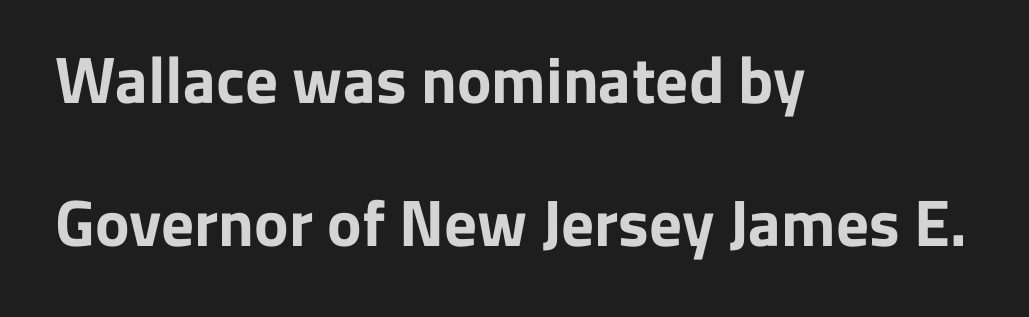
The image shows 65 px bold sans-serif type, upright; set left-aligned, loose line spacing (2.2x), normal letter spacing, not underlined; low stroke contrast and a medium x-height.
